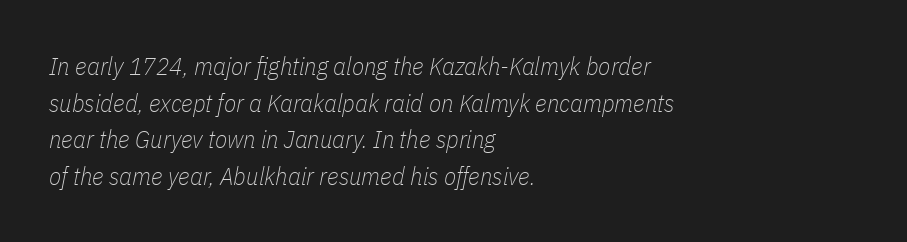
Q: Is the text bold? A: No.
Q: Is the text italic (slanted)? A: Yes, it leans right by about 11 degrees.
Q: Is the text underlined? A: No.
Q: How is the paragraph aligned? A: Left-aligned.
Q: Is the spacing between letters normal or unusually wide? A: Normal.
Q: Is the spacing between lines tight, normal or loose? A: Normal.
